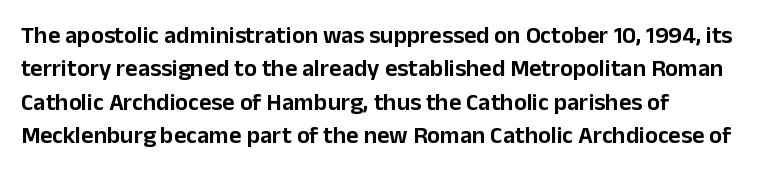
Style check: upright. Bare-footed words on every line. The passage shown has conventional tracking throughout. If you measured baseline to baseline, you'd find a middling distance. A student would call this left alignment; a typographer would say flush left, rag right.
